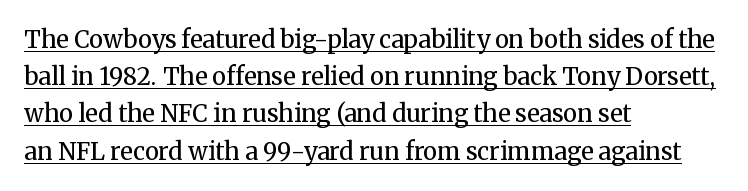
This is not heavy type; no bold has been used. How are the letters spaced? Ordinarily, with no added tracking. When letters stand straight like this, we call the style roman or upright. The lines are quadded left.
